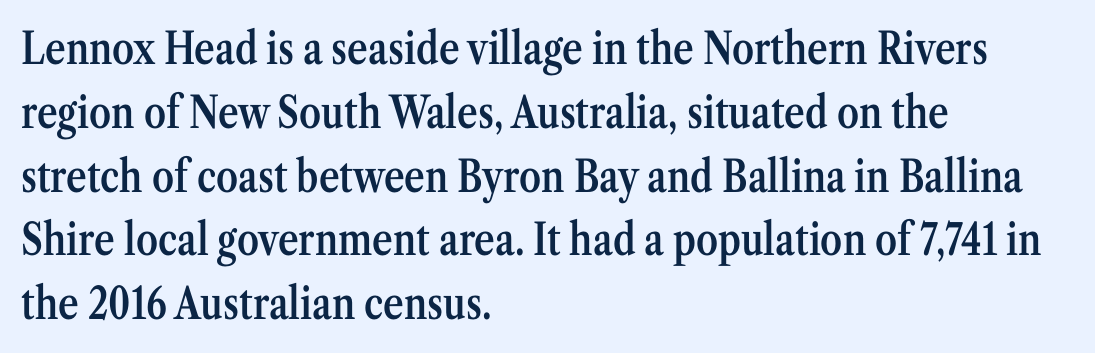
{"serif": "yes", "italic": "no", "bold": "semi", "weight": "semibold", "width": "condensed", "stroke_contrast": "medium", "x_height": "medium", "monospaced": "no", "underline": "no", "align": "left", "line_spacing": "normal", "line_spacing_ratio": 1.45, "letter_spacing": "normal", "letter_spacing_em": 0.0, "glyph_px": 44}
